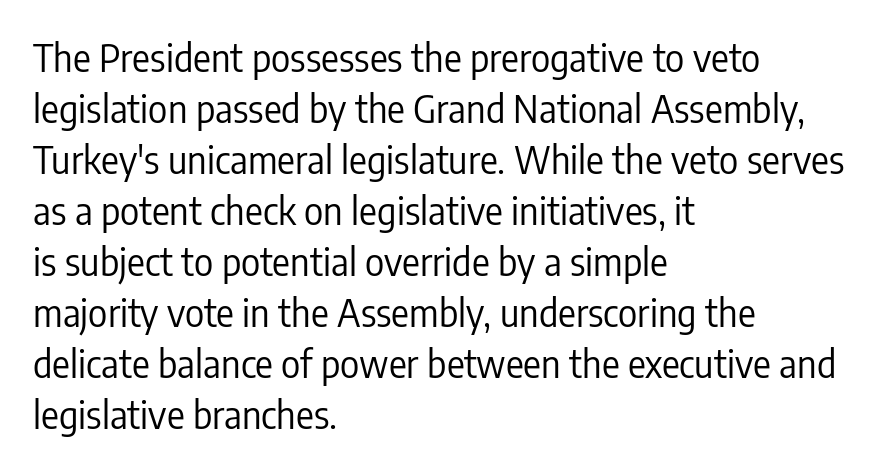
The image shows 37 px regular-weight, condensed sans-serif type, upright; set left-aligned, normal line spacing (1.38x), normal letter spacing, not underlined; low stroke contrast and a medium x-height.
